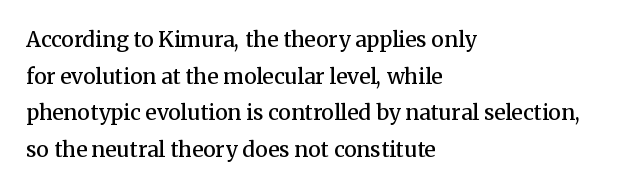
Q: Is the text bold? A: Semi-bold.
Q: Is the text italic (slanted)? A: No, it is upright.
Q: Is the text underlined? A: No.
Q: How is the paragraph aligned? A: Left-aligned.
Q: Is the spacing between letters normal or unusually wide? A: Normal.
